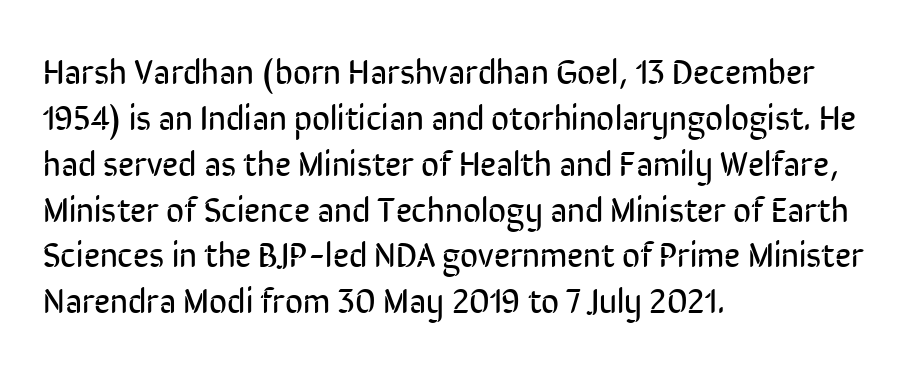
{"serif": "no", "italic": "no", "bold": "no", "weight": "regular", "width": "condensed", "stroke_contrast": "low", "x_height": "medium", "monospaced": "no", "underline": "no", "align": "left", "line_spacing": "normal", "line_spacing_ratio": 1.31, "letter_spacing": "normal", "letter_spacing_em": 0.0, "glyph_px": 35}
